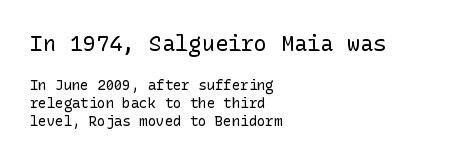
Q: Is the text bold? A: No.
Q: Is the text italic (slanted)? A: No, it is upright.
Q: Is the text underlined? A: No.
Q: How is the paragraph aligned? A: Left-aligned.
Q: Is the spacing between letters normal or unusually wide? A: Normal.
Q: Is the spacing between lines tight, normal or loose? A: Normal.
Q: Which block of text is set in a larger size, the first (top) or the second (bottom)? A: The first (top) one.
